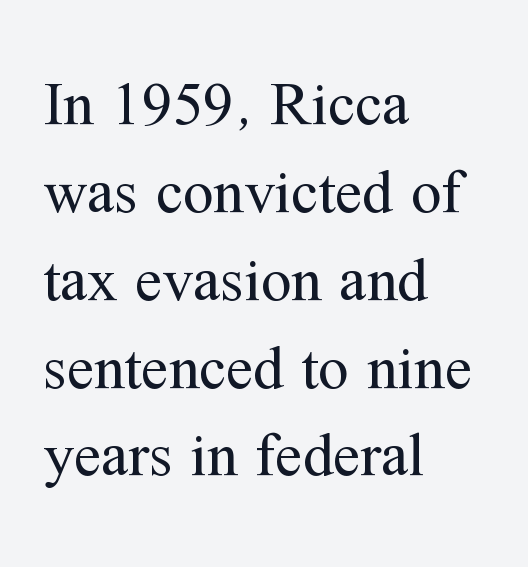
The image shows 61 px regular-weight serif type, upright; set left-aligned, normal line spacing (1.44x), normal letter spacing, not underlined; medium stroke contrast and a medium x-height.
